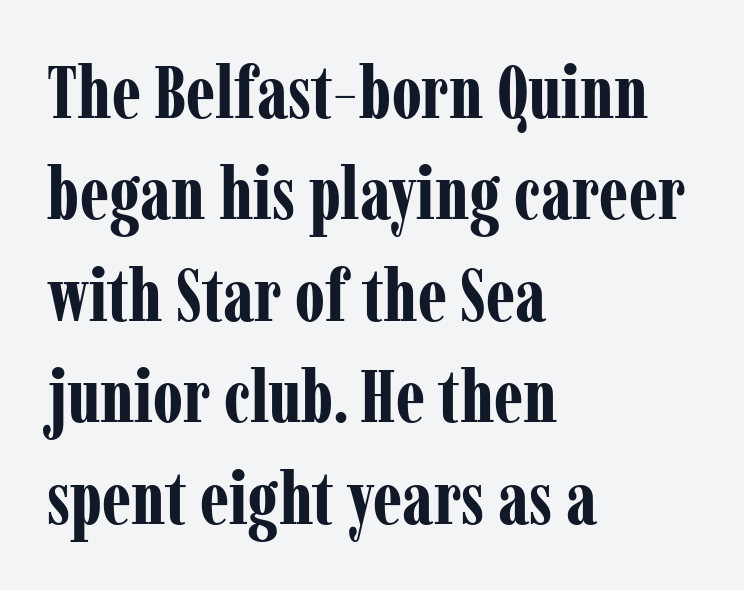
Q: Is the text bold? A: Yes.
Q: Is the text italic (slanted)? A: No, it is upright.
Q: Is the typeface a serif or a sans-serif typeface? A: Serif.
Q: Is the text underlined? A: No.
Q: How is the paragraph aligned? A: Left-aligned.
Q: Is the spacing between letters normal or unusually wide? A: Normal.
Q: Is the spacing between lines tight, normal or loose? A: Normal.
Q: Width (condensed, normal, or wide)? A: Condensed.
Q: Stroke contrast? A: Low.
Q: x-height? A: Medium.
Q: Monospaced? A: No.
